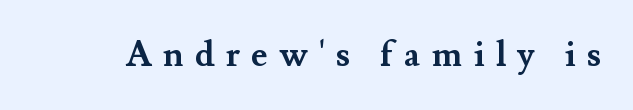
The specimen reads as upright at a glance. Strokes here are thick enough to call this a true bold. A typesetter would call this proportional, since set widths differ per character. Tracking here is generous; glyphs stand well apart from one another. Letterform terminals end in serifs throughout the passage. Type without underlining.
